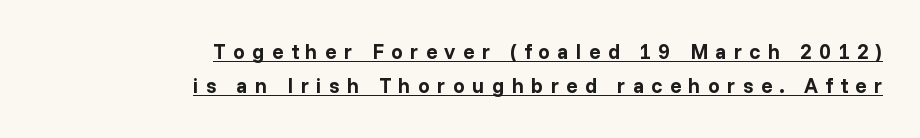
Q: Is the text bold? A: Yes.
Q: Is the text italic (slanted)? A: No, it is upright.
Q: Is the text underlined? A: Yes.
Q: How is the paragraph aligned? A: Right-aligned.
Q: Is the spacing between letters normal or unusually wide? A: Unusually wide.
Q: Is the spacing between lines tight, normal or loose? A: Normal.
